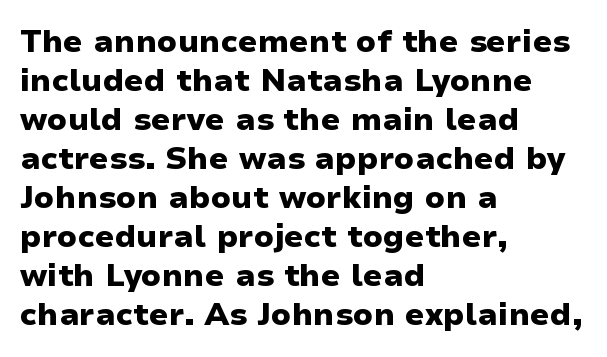
The rendering uses a moderate line-height, typical for paragraphs. The passage shown is typed in a proportional face where columns would drift. Line beginnings align vertically; line endings do not. This sample uses an upright cut, with every glyph sitting square on the baseline.
